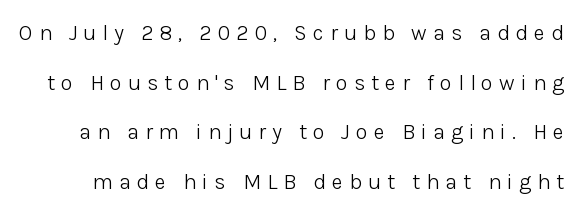
Q: Is the text bold? A: No.
Q: Is the text italic (slanted)? A: No, it is upright.
Q: Is the text underlined? A: No.
Q: Is the spacing between letters normal or unusually wide? A: Unusually wide.
Q: Is the spacing between lines tight, normal or loose? A: Loose.
